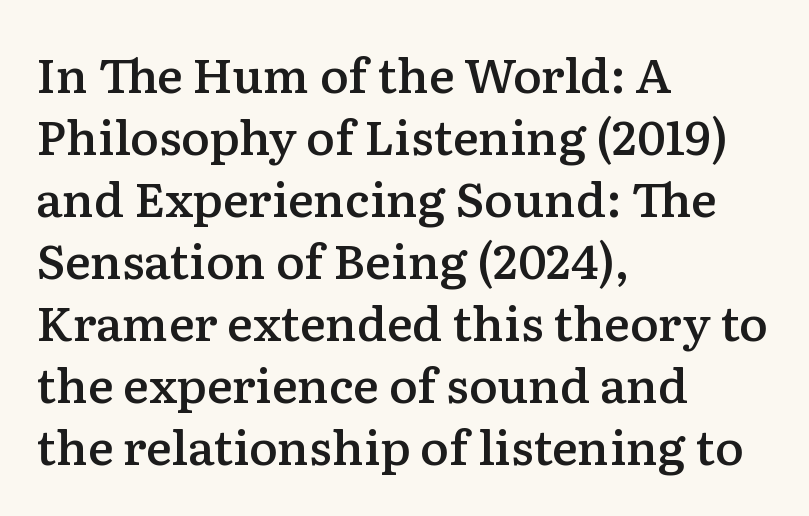
Baseline-to-baseline distance is the conventional proportion of letter height. Character widths vary here, with narrow letters taking less room than wide ones. The area under the type is left untouched. The letters are semibold — heavier than regular but short of a full bold.
